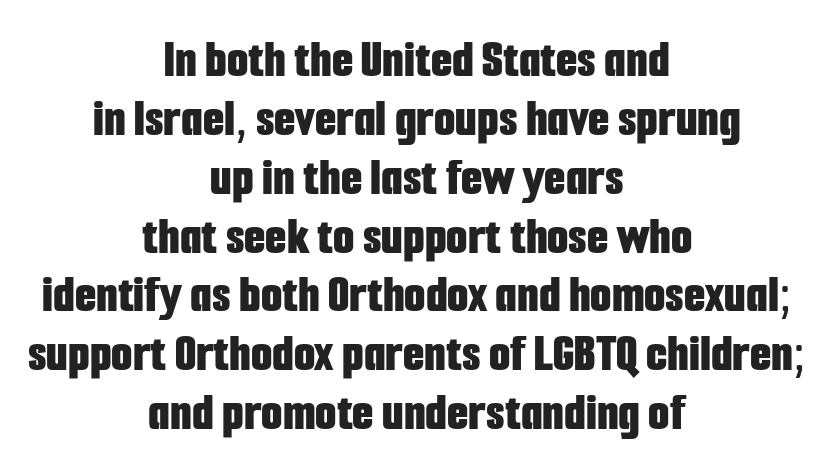
{"serif": "no", "italic": "no", "bold": "yes", "weight": "bold", "width": "condensed", "stroke_contrast": "low", "x_height": "medium", "monospaced": "no", "underline": "no", "align": "center", "line_spacing": "tight", "line_spacing_ratio": 1.07, "letter_spacing": "normal", "letter_spacing_em": 0.0, "glyph_px": 55}
